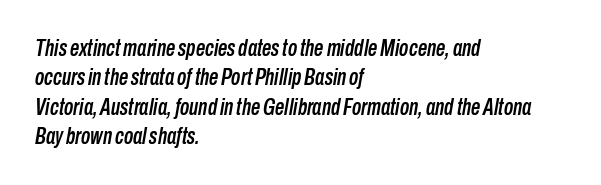
{"italic": "yes", "lean": "right", "slant_degrees": 10, "underline": "no", "align": "left", "line_spacing": "normal", "line_spacing_ratio": 1.28, "letter_spacing": "normal", "letter_spacing_em": 0.0, "glyph_px": 23}
